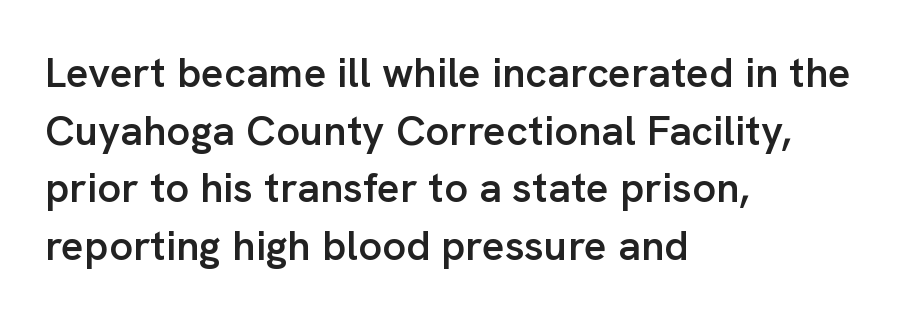
{"serif": "no", "italic": "no", "bold": "semi", "weight": "semibold", "width": "normal", "stroke_contrast": "low", "x_height": "medium", "monospaced": "no", "underline": "no", "align": "left", "line_spacing": "normal", "line_spacing_ratio": 1.37, "letter_spacing": "normal", "letter_spacing_em": 0.0, "glyph_px": 42}
